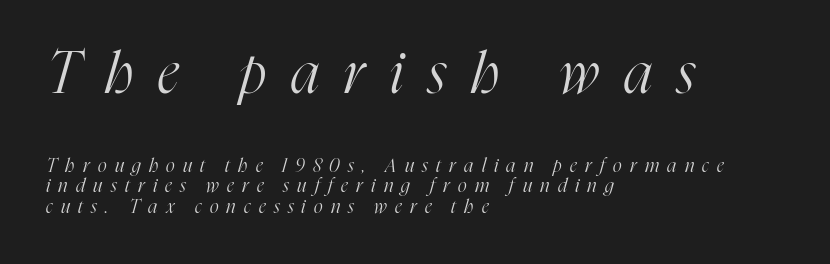
The image shows 58 px light, condensed serif type, italic (leaning right); set left-aligned, tight line spacing (1.09x), unusually wide letter spacing (+0.43 em), not underlined; the first (top) block is 3.05x larger; high stroke contrast and a medium x-height.
